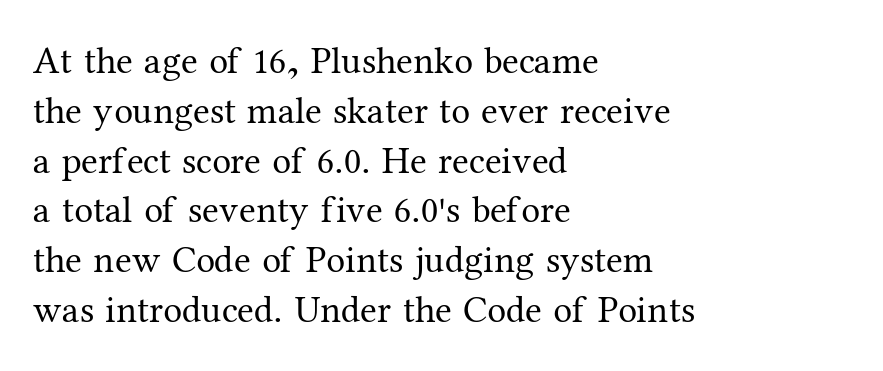
No chunkiness to these letters — they're not bold. These lines are composed in type with serifs. The leading is moderate, giving the passage an even texture. Honestly, the letter spacing is just normal — you wouldn't notice it. Beneath every word, the page is bare.
